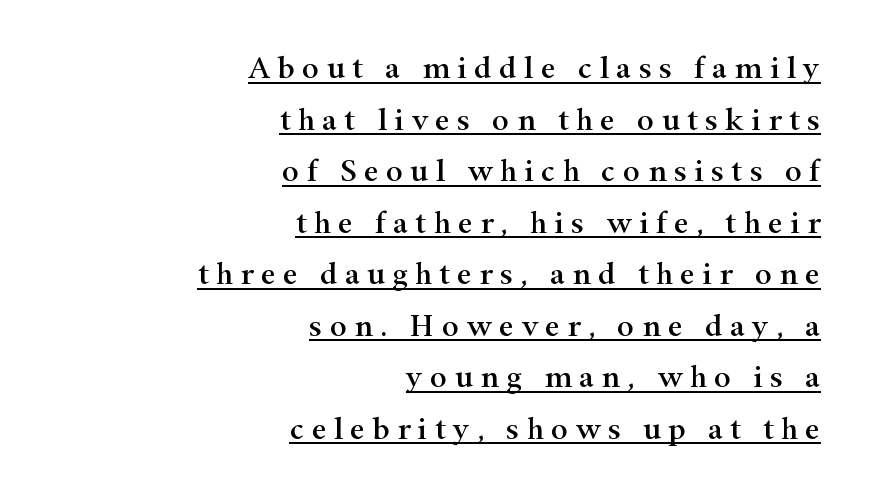
Q: Is the text italic (slanted)? A: No, it is upright.
Q: Is the typeface a serif or a sans-serif typeface? A: Serif.
Q: Is the text underlined? A: Yes.
Q: How is the paragraph aligned? A: Right-aligned.
Q: Is the spacing between letters normal or unusually wide? A: Unusually wide.
Q: Is the spacing between lines tight, normal or loose? A: Normal.
Q: Width (condensed, normal, or wide)? A: Wide.
Q: Stroke contrast? A: High.
Q: x-height? A: Small.
Q: Monospaced? A: No.
